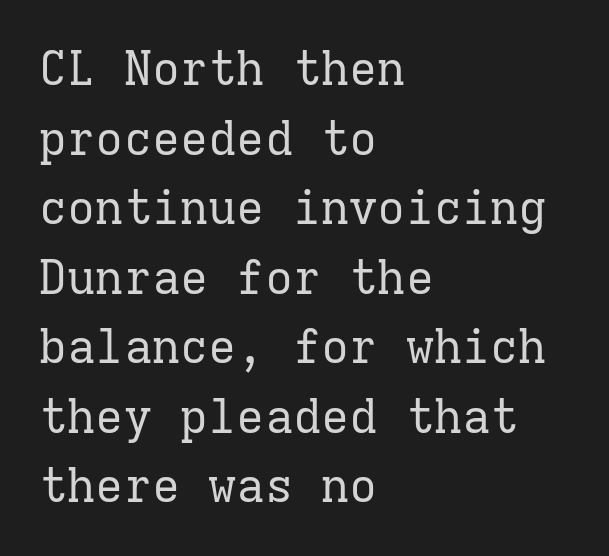
Every character here occupies the same horizontal width, giving the sample a typewriter-like rhythm. The passage is arranged the way most books set body copy — flush left. The letters look calm and open, with moderate or lighter stems. There is no visible air inserted between adjacent glyphs. A typesetter would mark this as roman, not italic. Notice how descenders clear the ascenders below comfortably — that's standard leading.
